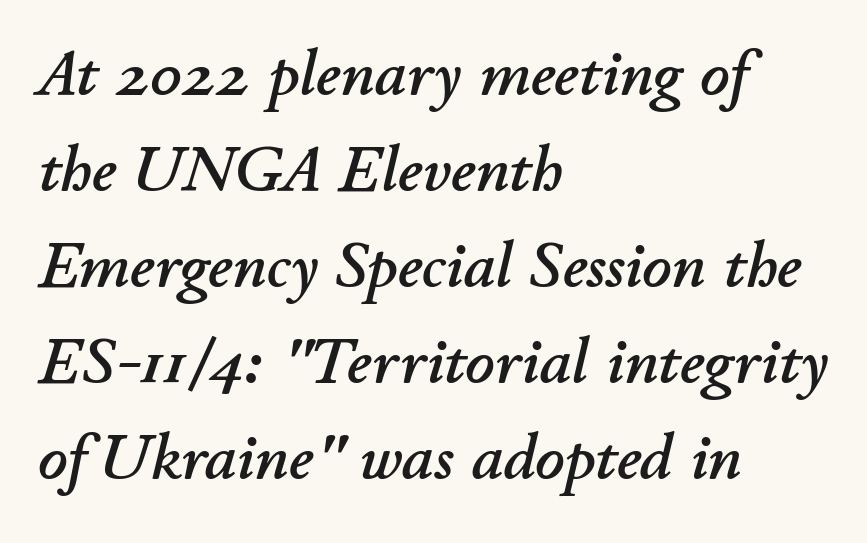
Q: Is the text italic (slanted)? A: Yes, it leans right by about 11 degrees.
Q: Is the text underlined? A: No.
Q: How is the paragraph aligned? A: Left-aligned.
Q: Is the spacing between letters normal or unusually wide? A: Normal.
Q: Is the spacing between lines tight, normal or loose? A: Normal.
Q: Width (condensed, normal, or wide)? A: Normal.
Q: Stroke contrast? A: Low.
Q: x-height? A: Small.
Q: Monospaced? A: No.
